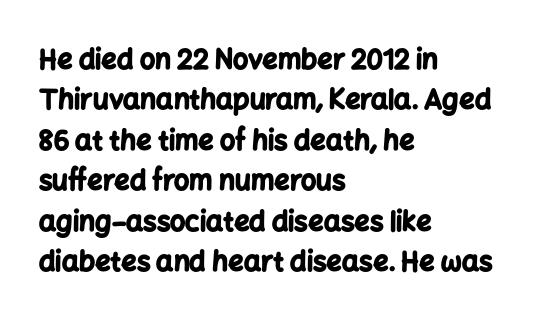
Q: Is the text bold? A: Yes.
Q: Is the text italic (slanted)? A: No, it is upright.
Q: Is the text underlined? A: No.
Q: How is the paragraph aligned? A: Left-aligned.
Q: Is the spacing between letters normal or unusually wide? A: Normal.
Q: Is the spacing between lines tight, normal or loose? A: Normal.
